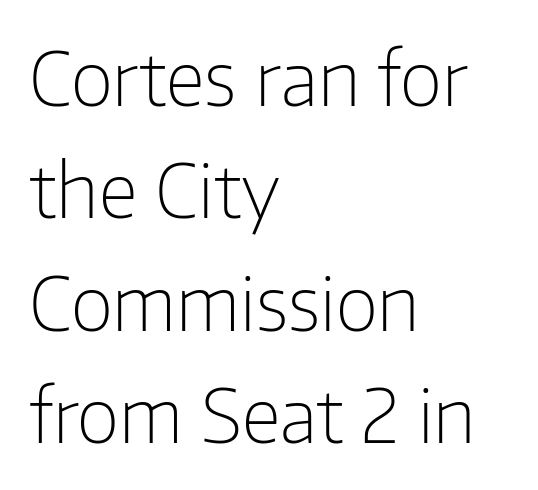
The image shows 74 px light sans-serif type, upright; set left-aligned, normal line spacing (1.52x), normal letter spacing, not underlined; low stroke contrast and a medium x-height.
